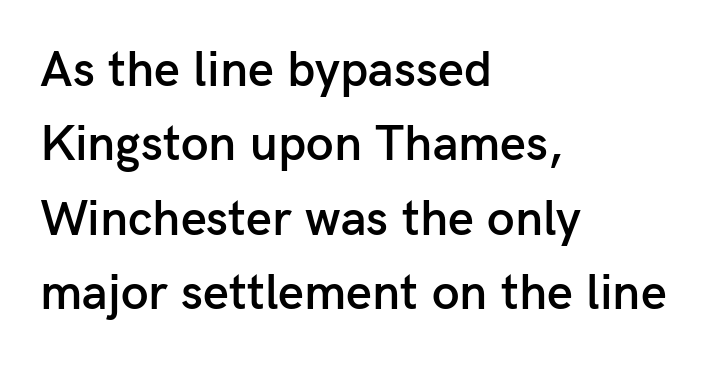
{"serif": "no", "italic": "no", "bold": "semi", "weight": "semibold", "width": "normal", "stroke_contrast": "low", "x_height": "medium", "monospaced": "no", "underline": "no", "align": "left", "line_spacing": "normal", "line_spacing_ratio": 1.49, "letter_spacing": "normal", "letter_spacing_em": 0.0, "glyph_px": 50}
